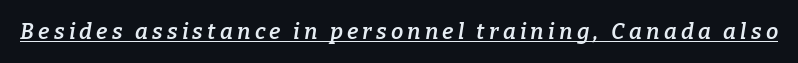
The rendering uses the underline text-decoration. Every letter is mildly thick-stroked: semibold rather than bold. Yep, that's italic — everything's leaning.
